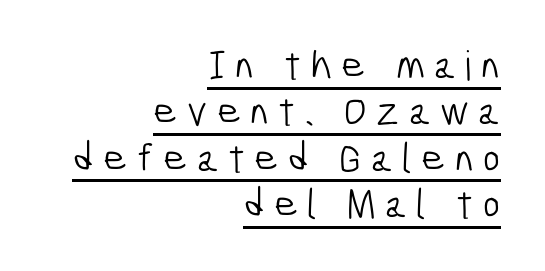
{"serif": "no", "bold": "no", "weight": "light", "width": "condensed", "stroke_contrast": "low", "x_height": "medium", "monospaced": "no", "underline": "yes", "align": "right", "line_spacing": "tight", "line_spacing_ratio": 1.13, "letter_spacing": "wide", "letter_spacing_em": 0.23, "glyph_px": 41}
